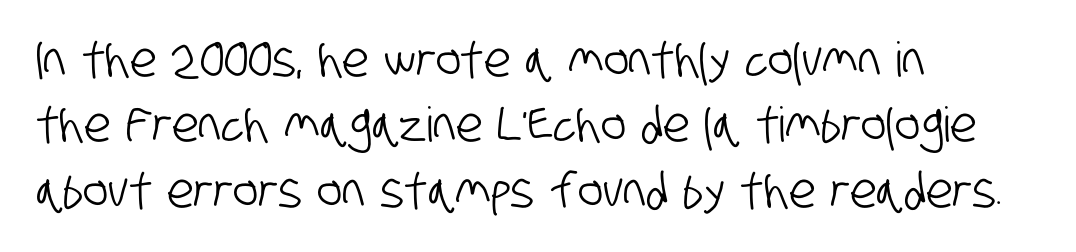
{"serif": "no", "width": "condensed", "stroke_contrast": "low", "x_height": "large", "monospaced": "no", "underline": "no", "align": "left", "line_spacing": "normal", "line_spacing_ratio": 1.36, "letter_spacing": "normal", "letter_spacing_em": 0.0, "glyph_px": 48}
